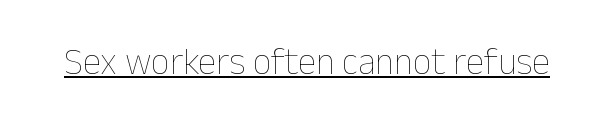
Character widths vary here, with narrow letters taking less room than wide ones. Looks like someone drew a line under every word here. The typography opts for an upright posture over an oblique one. This sample uses plain, unmodified letter spacing. Heaviness? Minimal to ordinary, like unemphasized prose.
